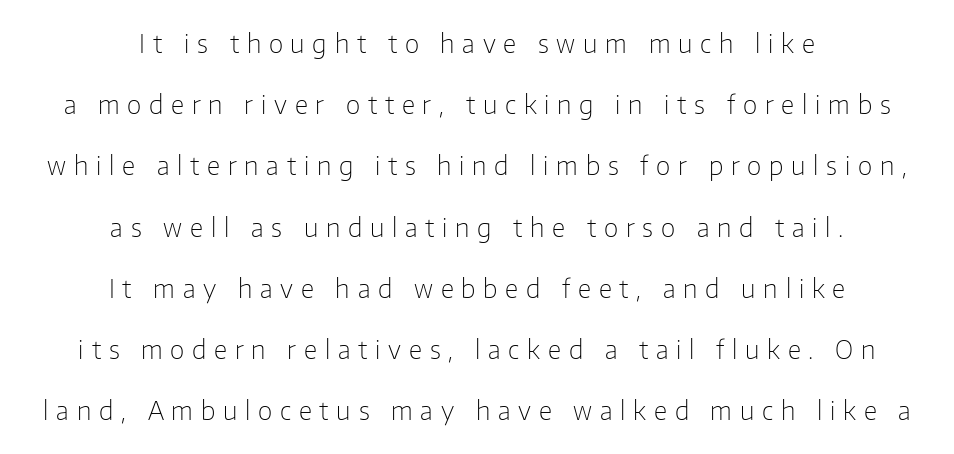
The image shows 25 px text type, upright; set centered, loose line spacing (2.45x), unusually wide letter spacing (+0.31 em), not underlined.
